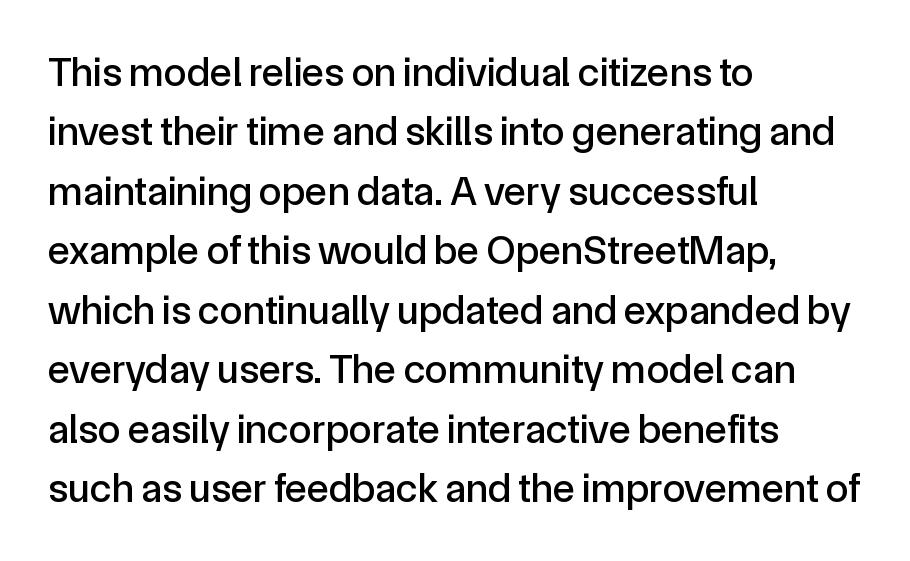
Q: Is the text italic (slanted)? A: No, it is upright.
Q: Is the typeface a serif or a sans-serif typeface? A: Sans-serif.
Q: Is the text underlined? A: No.
Q: How is the paragraph aligned? A: Left-aligned.
Q: Is the spacing between letters normal or unusually wide? A: Normal.
Q: Is the spacing between lines tight, normal or loose? A: Normal.
Q: Width (condensed, normal, or wide)? A: Normal.
Q: x-height? A: Medium.
Q: Monospaced? A: No.
